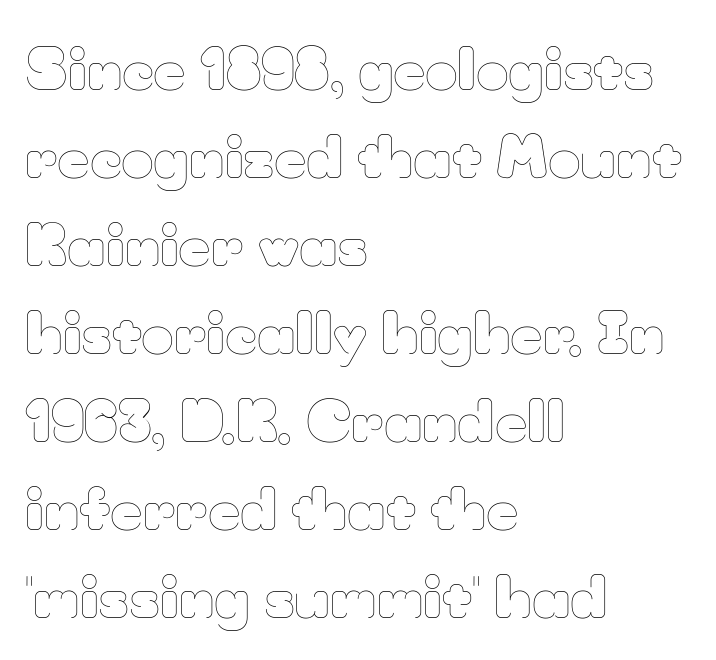
{"italic": "no", "bold": "no", "weight": "thin", "width": "normal", "stroke_contrast": "low", "x_height": "small", "monospaced": "no", "underline": "no", "align": "left", "line_spacing": "normal", "line_spacing_ratio": 1.57, "letter_spacing": "normal", "letter_spacing_em": 0.0, "glyph_px": 56}
